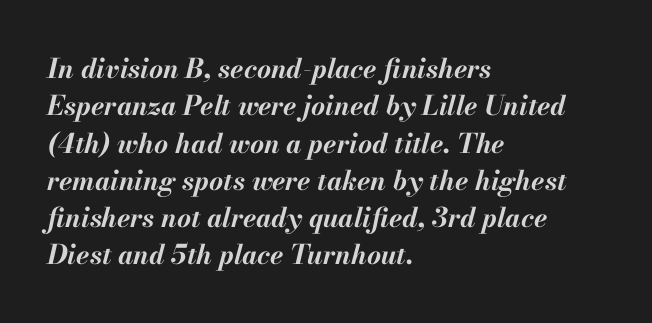
Tall strokes in this sample are angled rather than plumb. The lines in this sample share a left origin and differ only in where they stop. Letters rest on an invisible, unmarked baseline. Words appear dense and cohesive because spacing is normal.
